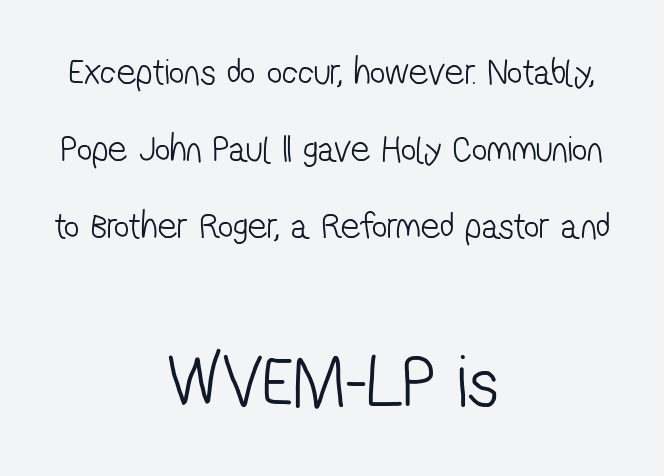
Q: Is the text bold? A: No.
Q: Is the typeface a serif or a sans-serif typeface? A: Sans-serif.
Q: Is the text underlined? A: No.
Q: How is the paragraph aligned? A: Centered.
Q: Is the spacing between letters normal or unusually wide? A: Normal.
Q: Is the spacing between lines tight, normal or loose? A: Loose.
Q: Which block of text is set in a larger size, the first (top) or the second (bottom)? A: The second (bottom) one.
Q: Width (condensed, normal, or wide)? A: Condensed.
Q: Stroke contrast? A: Low.
Q: x-height? A: Medium.
Q: Monospaced? A: No.
